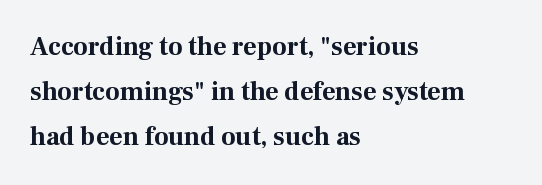
The image shows 26 px bold type, upright; set left-aligned, line spacing 1.74x, normal letter spacing, not underlined.
